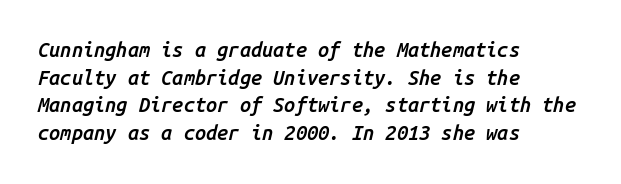
The image shows 20 px text type, italic (leaning right); set left-aligned, normal line spacing (1.38x), normal letter spacing, not underlined.
